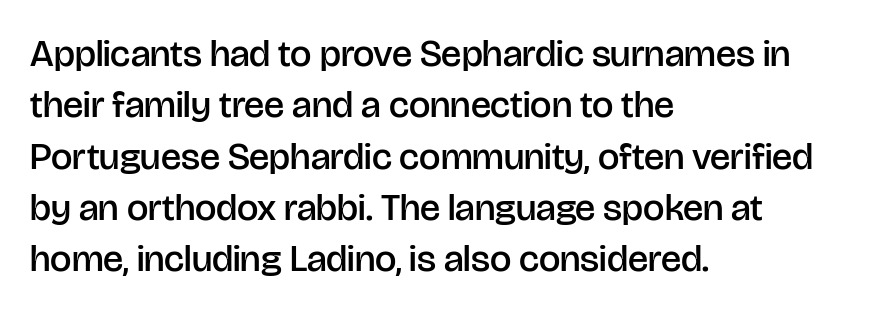
{"serif": "no", "italic": "no", "bold": "semi", "weight": "semibold", "width": "normal", "stroke_contrast": "low", "x_height": "large", "monospaced": "no", "underline": "no", "align": "left", "line_spacing": "normal", "line_spacing_ratio": 1.35, "letter_spacing": "normal", "letter_spacing_em": 0.0, "glyph_px": 38}
